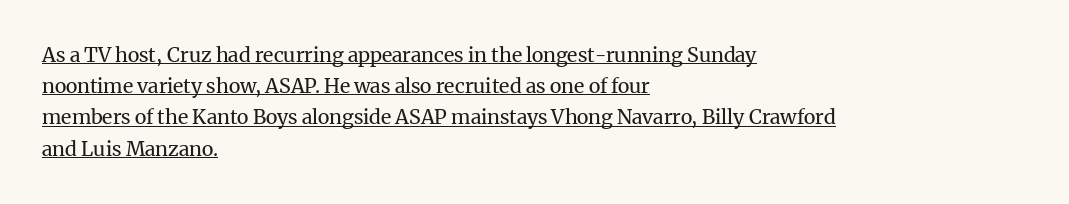
Q: Is the text bold? A: No.
Q: Is the text italic (slanted)? A: No, it is upright.
Q: Is the text underlined? A: Yes.
Q: How is the paragraph aligned? A: Left-aligned.
Q: Is the spacing between letters normal or unusually wide? A: Normal.
Q: Is the spacing between lines tight, normal or loose? A: Normal.
